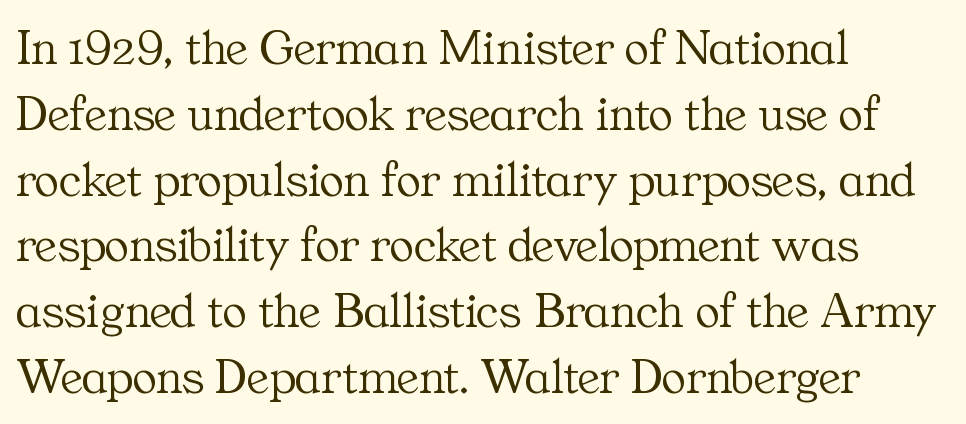
{"serif": "yes", "italic": "no", "bold": "no", "weight": "light", "width": "normal", "stroke_contrast": "medium", "x_height": "medium", "monospaced": "no", "underline": "no", "align": "left", "line_spacing": "normal", "line_spacing_ratio": 1.29, "letter_spacing": "normal", "letter_spacing_em": 0.0, "glyph_px": 51}
